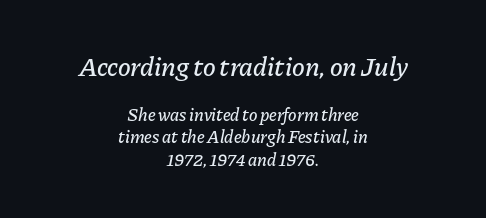
Q: Is the text italic (slanted)? A: Yes, it leans right by about 11 degrees.
Q: Is the text underlined? A: No.
Q: How is the paragraph aligned? A: Centered.
Q: Is the spacing between letters normal or unusually wide? A: Normal.
Q: Which block of text is set in a larger size, the first (top) or the second (bottom)? A: The first (top) one.
